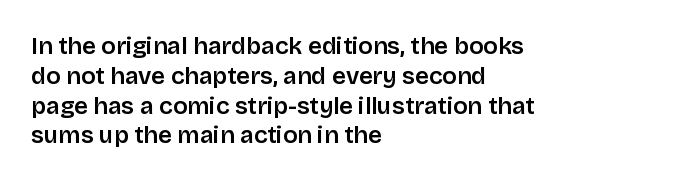
This sample uses an upright cut, with every glyph sitting square on the baseline. The space beneath each line is pristine and unruled. Short note: letters normally spaced. A classic flush-left, rag-right setting is used for this passage.
